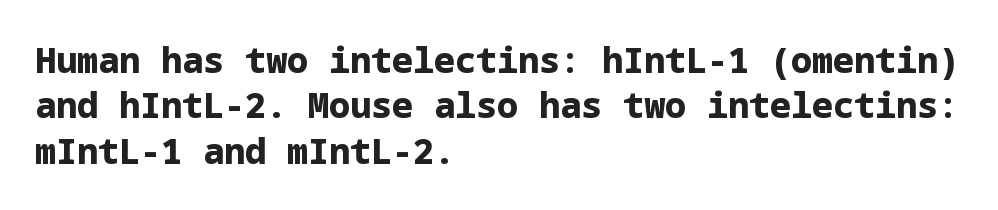
Regular leading. Check where the strokes stop: nothing finishes them off — pure sans. Does the copy run flush right? No — it runs flush left. Plenty of ink on the page — the face is bold.
